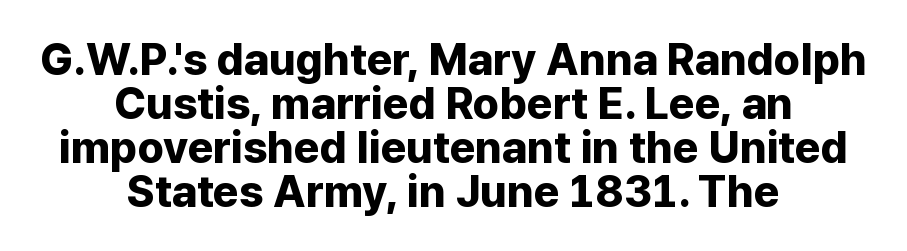
Very little white space separates one row of letters from the next. Heft: maximum for text — a bold. The rendering uses natural spacing where letterforms have individual widths. Which margin do the lines hug? Neither — every line sits in the middle.
